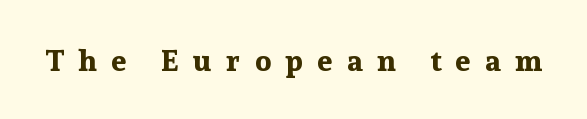
Q: Is the text bold? A: Yes.
Q: Is the text italic (slanted)? A: No, it is upright.
Q: Is the typeface a serif or a sans-serif typeface? A: Serif.
Q: Is the text underlined? A: No.
Q: Is the spacing between letters normal or unusually wide? A: Unusually wide.
Q: Width (condensed, normal, or wide)? A: Normal.
Q: Stroke contrast? A: Low.
Q: x-height? A: Medium.
Q: Monospaced? A: No.
